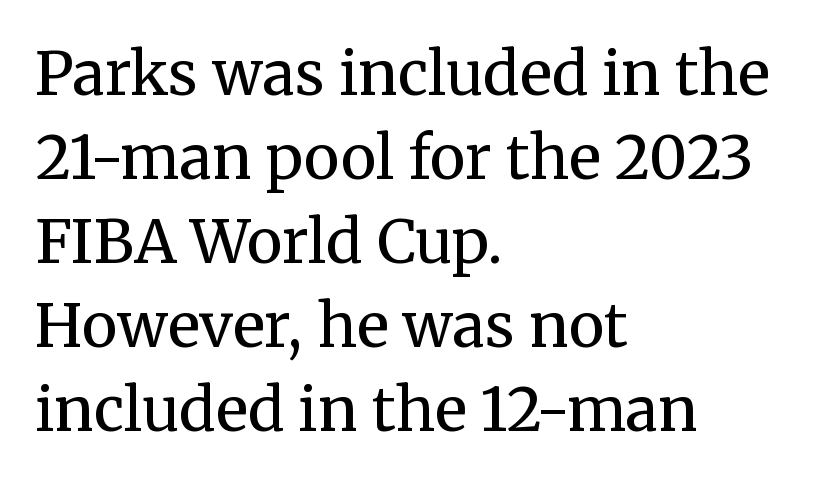
Students, note that the glyphs here touch the page at normal intervals. Spacing verdict: proportional, widths tailored to each character. Teacher's note: observe the even left margin — that is flush-left alignment. It's the straight-up-and-down kind of type.
